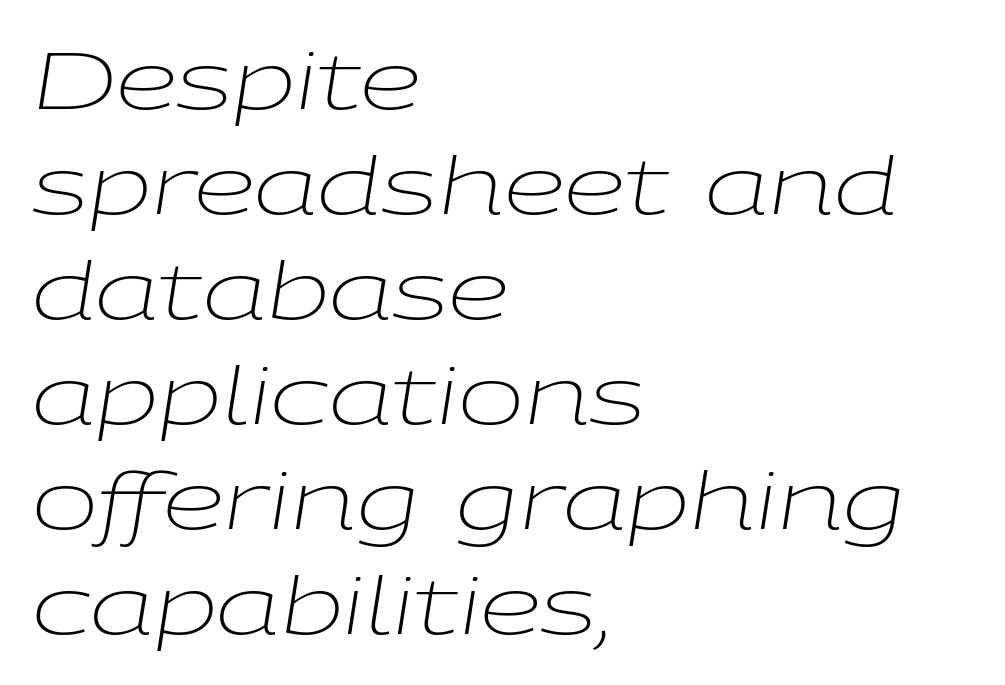
Horizontally, the lines are justified to the leading edge only. If you drew a line through each stem, it would be angled. Looks like regular typesetting: each glyph gets only the width it needs. The words here are not underlined. Characters follow at the spacing the type designer built in.
